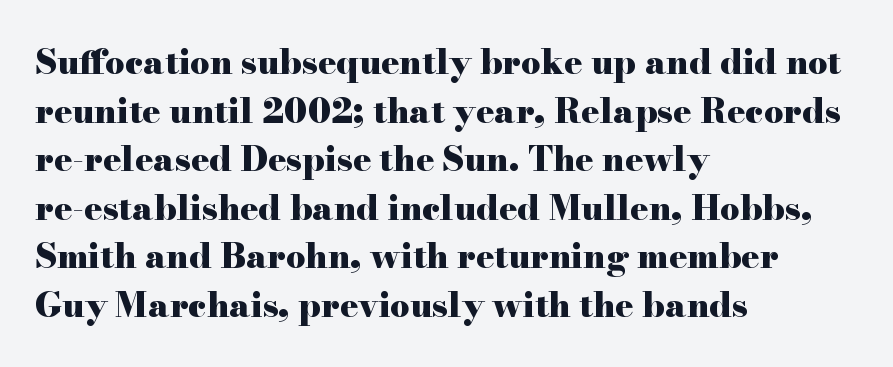
Proportional: the letters do not fall into vertical columns. Upright lettering throughout. Unlike a clean sans, this face finishes its strokes with serifs. The rendering keeps characters at their native spacing.
